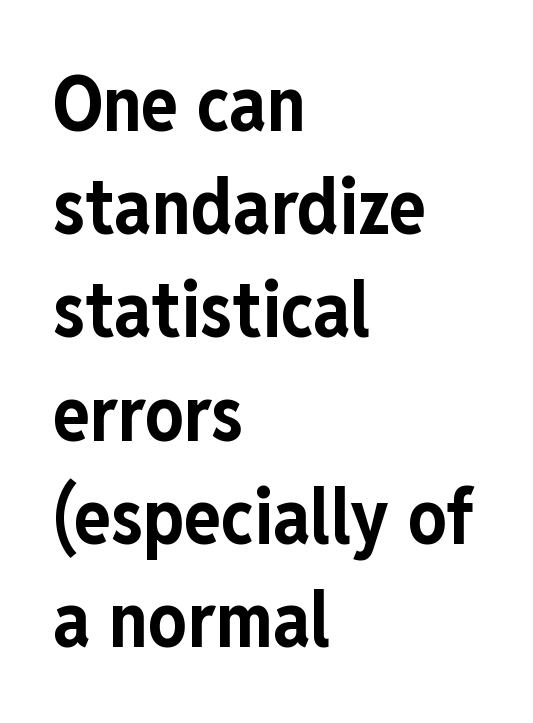
Q: Is the text bold? A: Yes.
Q: Is the text italic (slanted)? A: No, it is upright.
Q: Is the typeface a serif or a sans-serif typeface? A: Sans-serif.
Q: Is the text underlined? A: No.
Q: How is the paragraph aligned? A: Left-aligned.
Q: Is the spacing between letters normal or unusually wide? A: Normal.
Q: Is the spacing between lines tight, normal or loose? A: Normal.
Q: Width (condensed, normal, or wide)? A: Condensed.
Q: Stroke contrast? A: Low.
Q: x-height? A: Medium.
Q: Monospaced? A: No.
